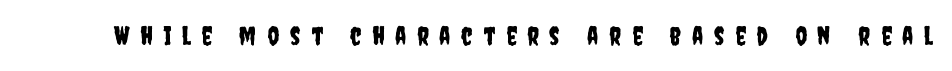
Italic? Not at all — the glyphs are vertical. The rendering inserts visible extra space after every character. Anything drawn beneath the words? Only blank space.
